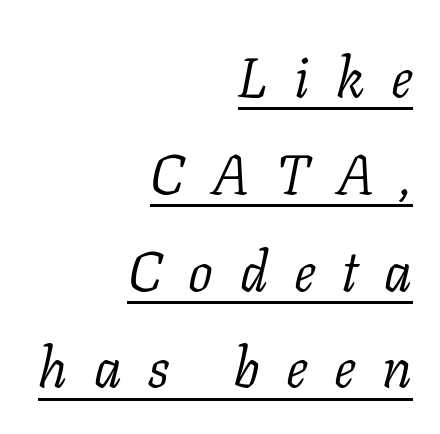
The image shows 55 px light serif type, italic (leaning right); set right-aligned, line spacing 1.76x, unusually wide letter spacing (+0.48 em), underlined; low stroke contrast and a medium x-height.
